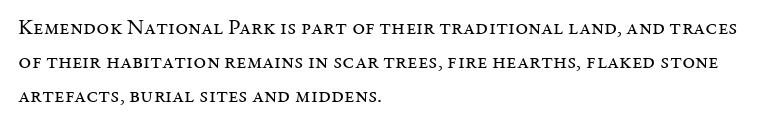
Q: Is the text bold? A: No.
Q: Is the text italic (slanted)? A: No, it is upright.
Q: Is the text underlined? A: No.
Q: How is the paragraph aligned? A: Left-aligned.
Q: Is the spacing between letters normal or unusually wide? A: Normal.
Q: Is the spacing between lines tight, normal or loose? A: Normal.
